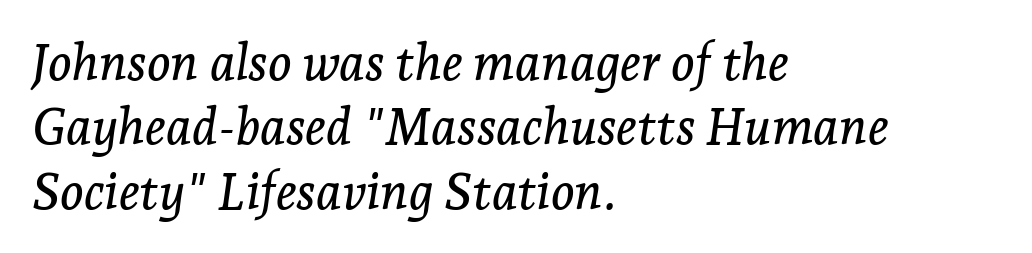
Q: Is the text italic (slanted)? A: Yes, it leans right by about 7 degrees.
Q: Is the typeface a serif or a sans-serif typeface? A: Serif.
Q: Is the text underlined? A: No.
Q: How is the paragraph aligned? A: Left-aligned.
Q: Is the spacing between letters normal or unusually wide? A: Normal.
Q: Is the spacing between lines tight, normal or loose? A: Normal.
Q: Width (condensed, normal, or wide)? A: Normal.
Q: Stroke contrast? A: Low.
Q: x-height? A: Medium.
Q: Monospaced? A: No.
